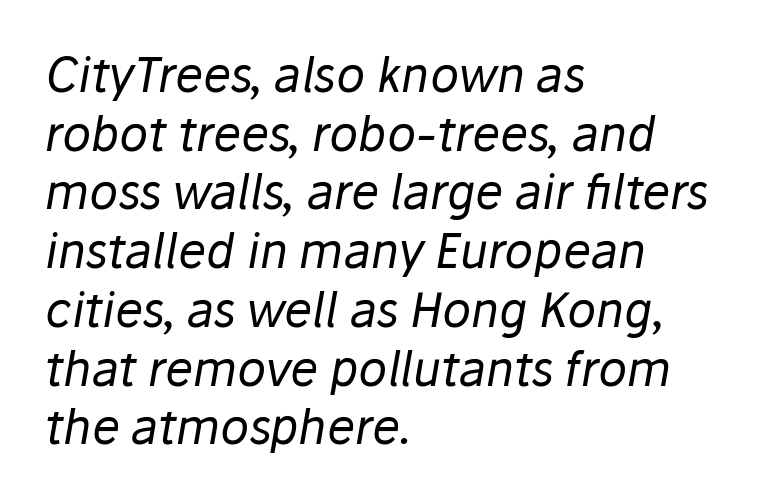
The image shows 47 px regular-weight type, italic (leaning right); set left-aligned, normal line spacing (1.25x), normal letter spacing, not underlined; low stroke contrast and a medium x-height.
